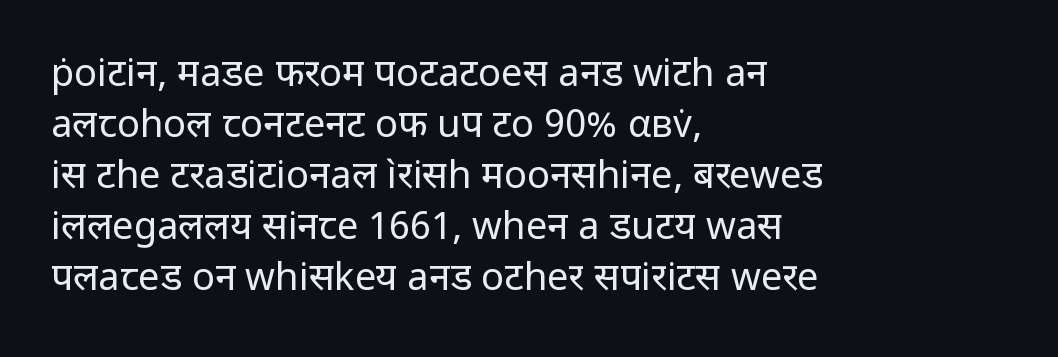
Q: Is the text bold? A: No.
Q: Is the text italic (slanted)? A: No, it is upright.
Q: Is the typeface a serif or a sans-serif typeface? A: Sans-serif.
Q: Is the text underlined? A: No.
Q: How is the paragraph aligned? A: Left-aligned.
Q: Is the spacing between letters normal or unusually wide? A: Normal.
Q: Is the spacing between lines tight, normal or loose? A: Normal.
Q: Width (condensed, normal, or wide)? A: Normal.
Q: Stroke contrast? A: Low.
Q: x-height? A: Medium.
Q: Monospaced? A: No.
